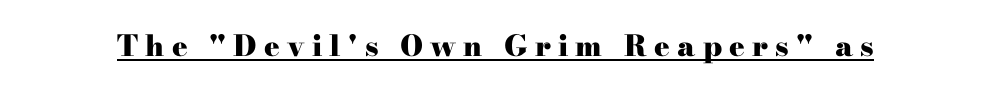
Q: Is the text bold? A: Yes.
Q: Is the text italic (slanted)? A: No, it is upright.
Q: Is the typeface a serif or a sans-serif typeface? A: Serif.
Q: Is the text underlined? A: Yes.
Q: Is the spacing between letters normal or unusually wide? A: Unusually wide.
Q: Width (condensed, normal, or wide)? A: Wide.
Q: Stroke contrast? A: High.
Q: x-height? A: Small.
Q: Monospaced? A: No.
